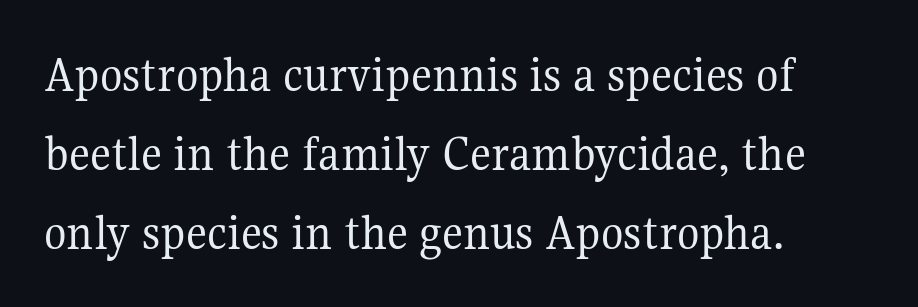
Q: Is the text bold? A: No.
Q: Is the text italic (slanted)? A: No, it is upright.
Q: Is the typeface a serif or a sans-serif typeface? A: Serif.
Q: Is the text underlined? A: No.
Q: How is the paragraph aligned? A: Left-aligned.
Q: Is the spacing between letters normal or unusually wide? A: Normal.
Q: Is the spacing between lines tight, normal or loose? A: Normal.
Q: Width (condensed, normal, or wide)? A: Normal.
Q: Stroke contrast? A: Medium.
Q: x-height? A: Medium.
Q: Monospaced? A: No.
